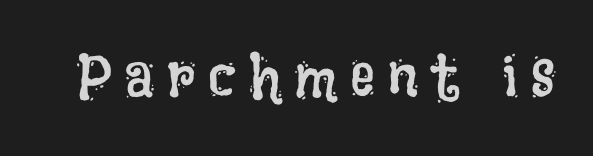
{"italic": "no", "bold": "no", "weight": "regular", "width": "condensed", "stroke_contrast": "low", "x_height": "large", "monospaced": "no", "underline": "no", "letter_spacing": "wide", "letter_spacing_em": 0.21, "glyph_px": 62}
